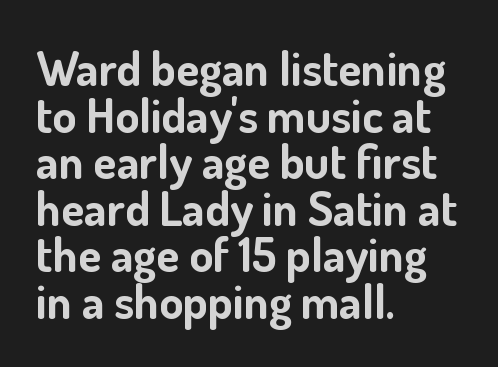
{"serif": "no", "italic": "no", "bold": "yes", "weight": "bold", "width": "normal", "stroke_contrast": "low", "x_height": "small", "monospaced": "no", "underline": "no", "align": "left", "line_spacing": "tight", "line_spacing_ratio": 0.97, "letter_spacing": "normal", "letter_spacing_em": 0.0, "glyph_px": 48}
